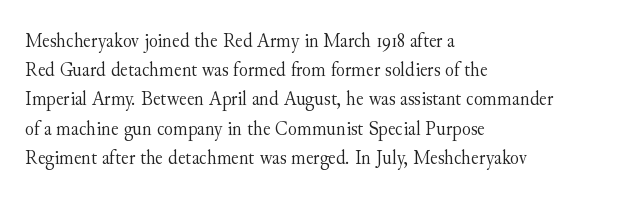
{"italic": "no", "bold": "no", "underline": "no", "align": "left", "line_spacing": "normal", "line_spacing_ratio": 1.39, "letter_spacing": "normal", "letter_spacing_em": 0.0, "glyph_px": 21}
